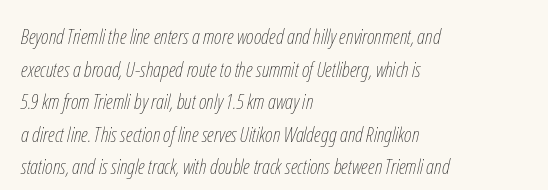
The horizontal fit of the characters is conventional and even. Every row of glyphs begins at an identical x-position on the left. You can tell it's italic because the verticals aren't actually vertical. Weight class: somewhere from thin through regular. The rows are spaced the way most documents space them.
